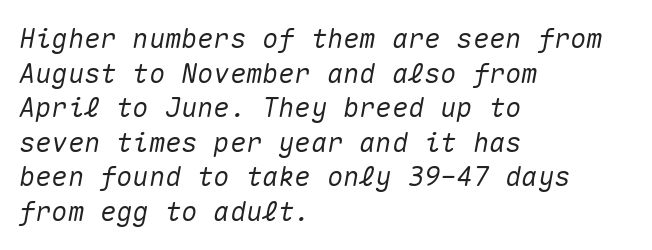
Emphasis-style slanted type is in use. Layout note: lines flush left. Unmarked baselines from the first word to the last. What's the leading like? Ordinary, nothing unusual. Inter-character spacing is left at the font's built-in metrics.
